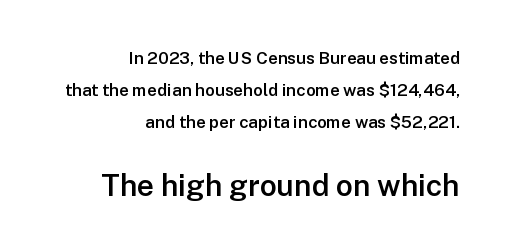
{"serif": "no", "italic": "no", "bold": "semi", "weight": "semibold", "width": "normal", "stroke_contrast": "low", "x_height": "medium", "monospaced": "no", "underline": "no", "align": "right", "line_spacing_ratio": 1.89, "letter_spacing": "normal", "letter_spacing_em": 0.0, "larger_block": "second", "size_ratio": 1.76, "glyph_px": 30}
